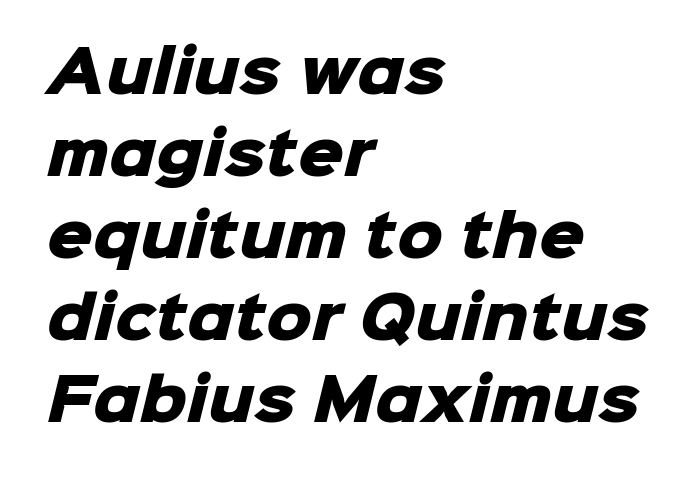
The paragraph has a hard left edge and a soft right edge. The text was rendered using a sans face with plain stroke endings. The area under the type is left untouched. Typesetter's note: full bold, strokes at maximum text heaviness.
